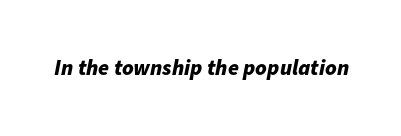
{"italic": "yes", "lean": "right", "slant_degrees": 11, "bold": "yes", "underline": "no", "letter_spacing": "normal", "letter_spacing_em": 0.0, "glyph_px": 22}
